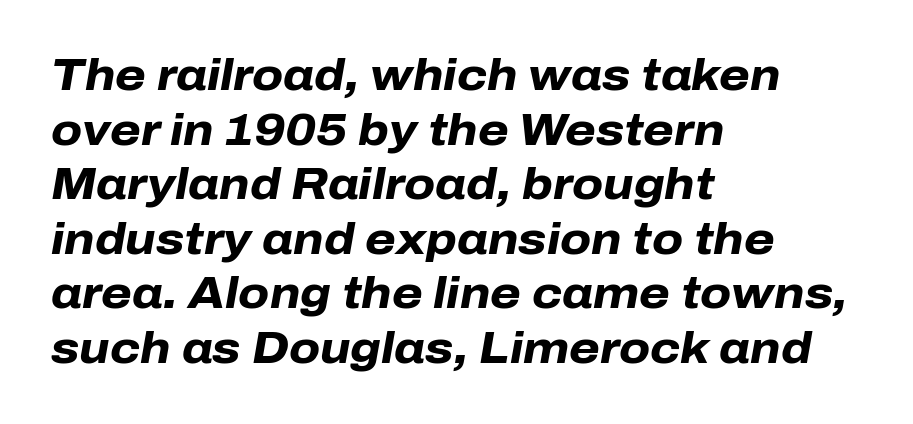
{"italic": "yes", "lean": "right", "slant_degrees": 10, "bold": "yes", "weight": "heavy", "width": "normal", "stroke_contrast": "low", "x_height": "medium", "monospaced": "no", "underline": "no", "align": "left", "line_spacing_ratio": 1.24, "letter_spacing": "normal", "letter_spacing_em": 0.0, "glyph_px": 44}
